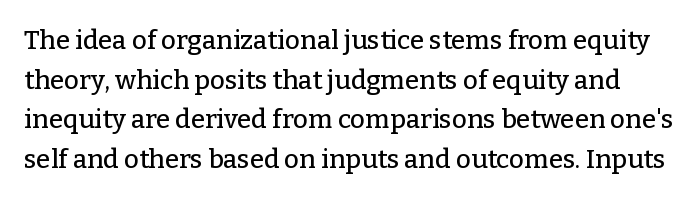
Q: Is the text italic (slanted)? A: No, it is upright.
Q: Is the text underlined? A: No.
Q: Is the spacing between letters normal or unusually wide? A: Normal.
Q: Is the spacing between lines tight, normal or loose? A: Normal.
